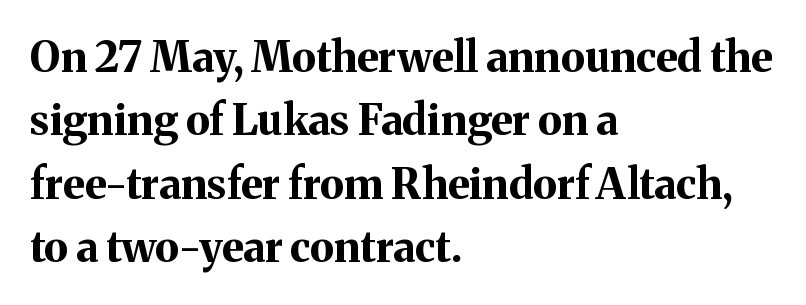
{"serif": "yes", "italic": "no", "bold": "yes", "weight": "bold", "width": "normal", "stroke_contrast": "medium", "x_height": "medium", "monospaced": "no", "underline": "no", "align": "left", "line_spacing": "normal", "line_spacing_ratio": 1.51, "letter_spacing": "normal", "letter_spacing_em": 0.0, "glyph_px": 42}
